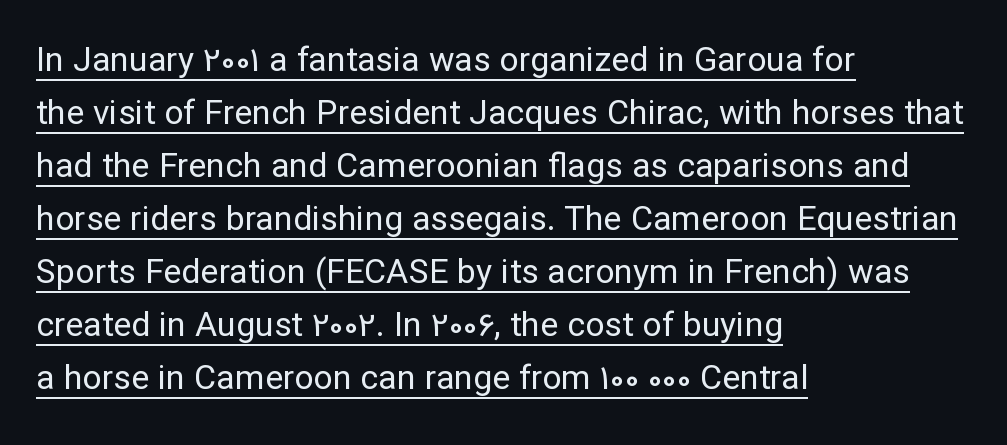
Q: Is the text bold? A: No.
Q: Is the text italic (slanted)? A: No, it is upright.
Q: Is the typeface a serif or a sans-serif typeface? A: Sans-serif.
Q: Is the text underlined? A: Yes.
Q: How is the paragraph aligned? A: Left-aligned.
Q: Is the spacing between letters normal or unusually wide? A: Normal.
Q: Is the spacing between lines tight, normal or loose? A: Normal.
Q: Width (condensed, normal, or wide)? A: Normal.
Q: Stroke contrast? A: Low.
Q: x-height? A: Medium.
Q: Monospaced? A: No.
